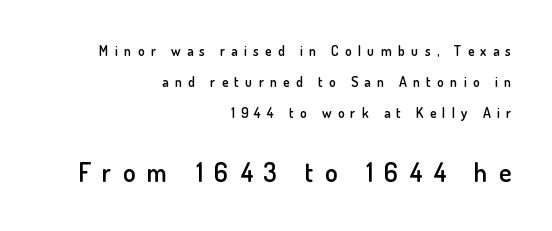
Q: Is the text bold? A: Semi-bold.
Q: Is the text italic (slanted)? A: No, it is upright.
Q: Is the text underlined? A: No.
Q: How is the paragraph aligned? A: Right-aligned.
Q: Is the spacing between letters normal or unusually wide? A: Unusually wide.
Q: Is the spacing between lines tight, normal or loose? A: Loose.
Q: Which block of text is set in a larger size, the first (top) or the second (bottom)? A: The second (bottom) one.
